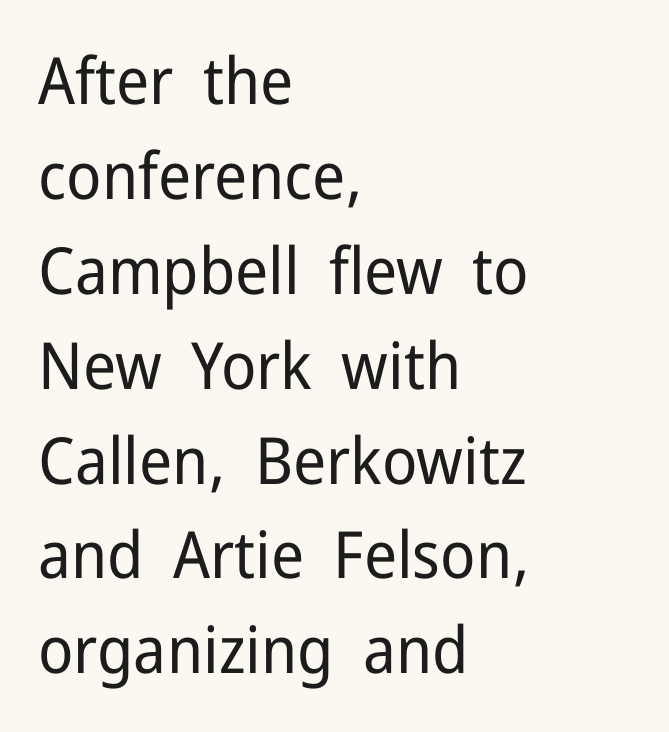
Observe the absence of serifs on each vertical stroke in this sample. The leading is moderate, giving the passage an even texture. Weight: not bold — regular or lighter. Rendered with straight, roman letterforms.
